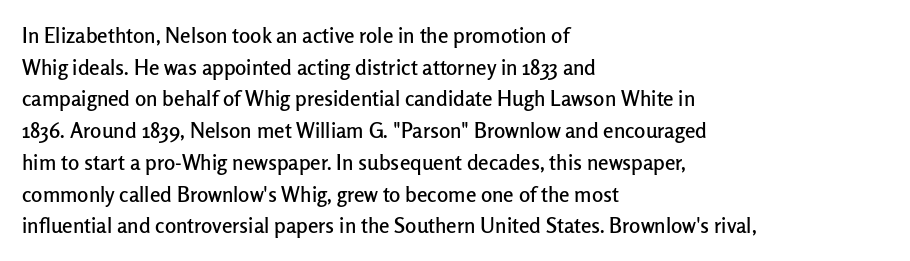
Q: Is the text italic (slanted)? A: No, it is upright.
Q: Is the text underlined? A: No.
Q: How is the paragraph aligned? A: Left-aligned.
Q: Is the spacing between letters normal or unusually wide? A: Normal.
Q: Is the spacing between lines tight, normal or loose? A: Normal.
